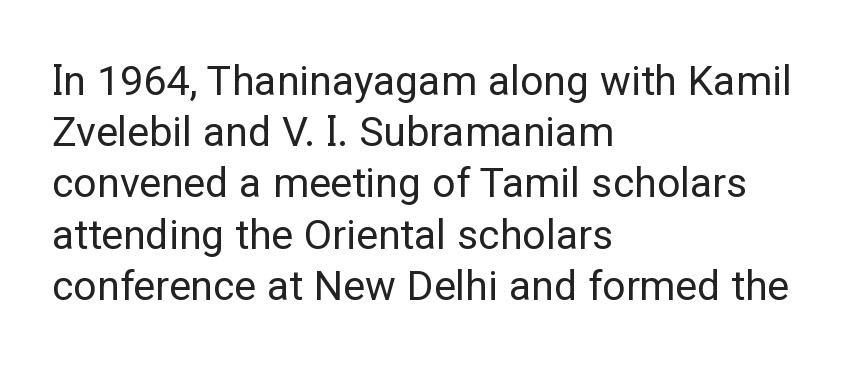
The image shows 41 px regular-weight sans-serif type, upright; set left-aligned, normal line spacing (1.25x), normal letter spacing, not underlined; low stroke contrast and a medium x-height.
